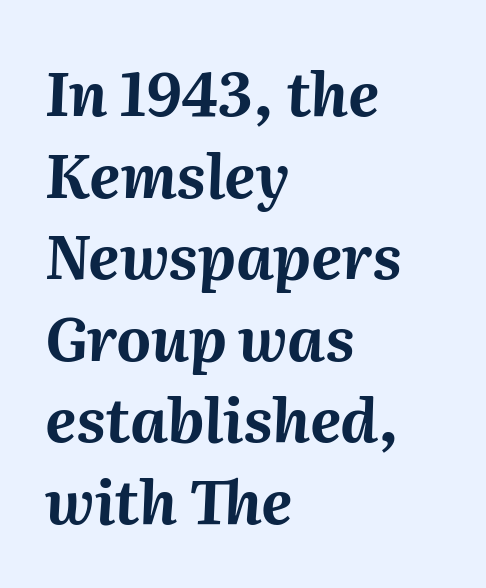
{"italic": "yes", "lean": "right", "slant_degrees": 2, "bold": "yes", "weight": "bold", "width": "normal", "stroke_contrast": "medium", "x_height": "medium", "monospaced": "no", "underline": "no", "align": "left", "line_spacing": "normal", "line_spacing_ratio": 1.36, "letter_spacing": "normal", "letter_spacing_em": 0.0, "glyph_px": 60}
